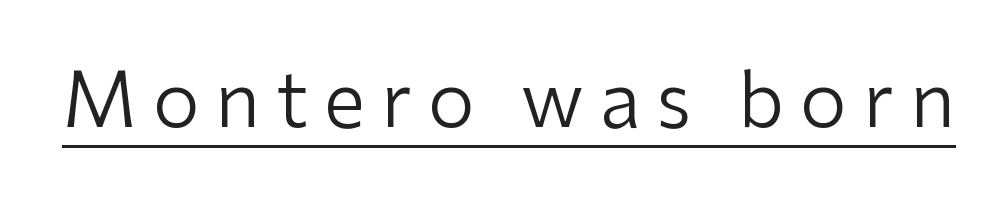
Q: Is the text bold? A: No.
Q: Is the text italic (slanted)? A: No, it is upright.
Q: Is the typeface a serif or a sans-serif typeface? A: Sans-serif.
Q: Is the text underlined? A: Yes.
Q: Is the spacing between letters normal or unusually wide? A: Unusually wide.
Q: Width (condensed, normal, or wide)? A: Normal.
Q: Stroke contrast? A: Low.
Q: x-height? A: Medium.
Q: Monospaced? A: No.
